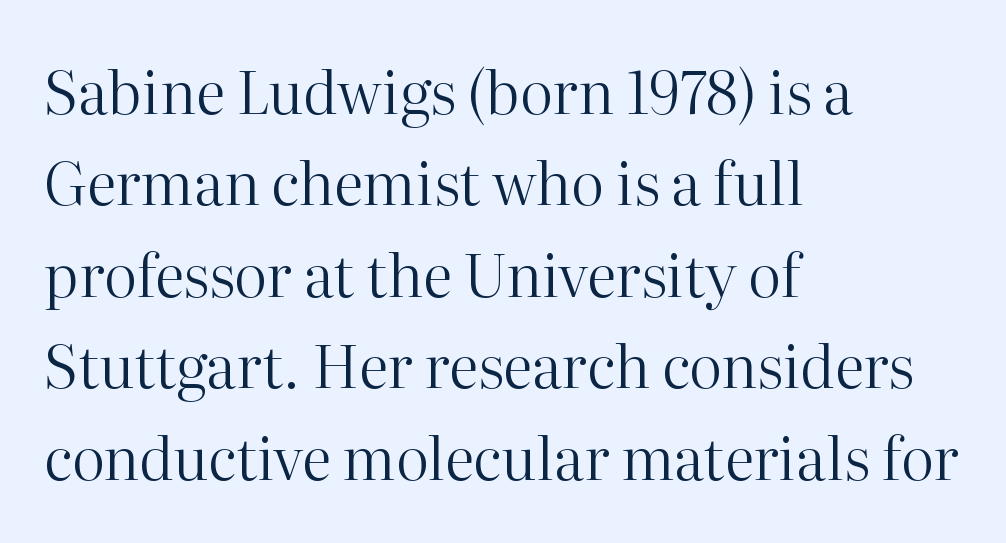
{"serif": "yes", "italic": "no", "bold": "no", "weight": "regular", "width": "normal", "stroke_contrast": "high", "x_height": "medium", "monospaced": "no", "underline": "no", "align": "left", "line_spacing": "normal", "line_spacing_ratio": 1.55, "letter_spacing": "normal", "letter_spacing_em": 0.0, "glyph_px": 59}
